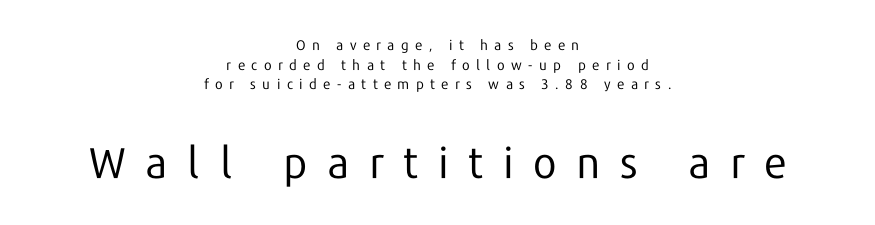
The image shows 43 px regular-weight sans-serif type, upright; set centered, normal line spacing (1.4x), unusually wide letter spacing (+0.46 em), not underlined; the second (bottom) block is 3.07x larger; low stroke contrast and a medium x-height.
